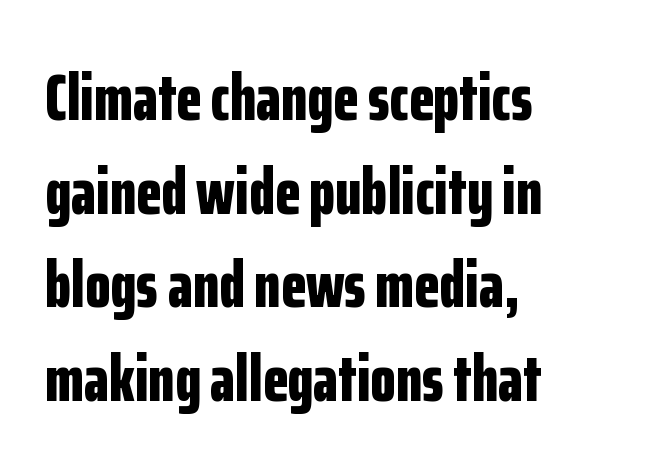
Q: Is the text bold? A: Yes.
Q: Is the text italic (slanted)? A: No, it is upright.
Q: Is the typeface a serif or a sans-serif typeface? A: Sans-serif.
Q: Is the text underlined? A: No.
Q: How is the paragraph aligned? A: Left-aligned.
Q: Is the spacing between letters normal or unusually wide? A: Normal.
Q: Is the spacing between lines tight, normal or loose? A: Normal.
Q: Width (condensed, normal, or wide)? A: Condensed.
Q: Stroke contrast? A: Low.
Q: x-height? A: Medium.
Q: Monospaced? A: No.
